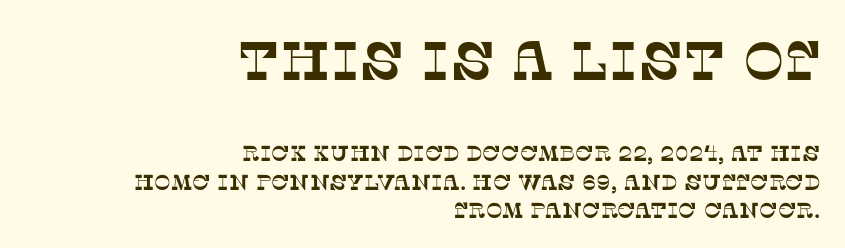
{"serif": "yes", "width": "normal", "stroke_contrast": "low", "x_height": "large", "monospaced": "no", "underline": "no", "align": "right", "line_spacing": "normal", "line_spacing_ratio": 1.28, "letter_spacing": "normal", "letter_spacing_em": 0.0, "larger_block": "first", "size_ratio": 2.5, "glyph_px": 55}
